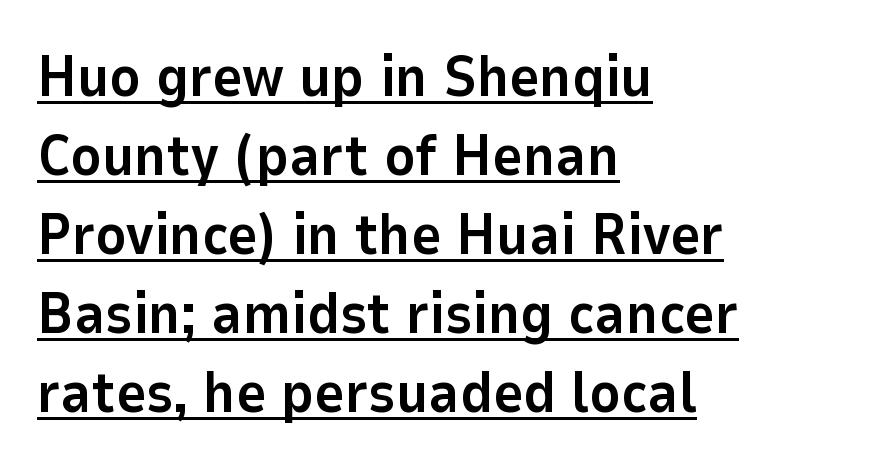
This sample has the flowing, uneven cadence of proportional lettering. The designer went with a sans here, leaving each stem footless. The compositor pushed each line to the left boundary. Each line of the rendering has a horizontal stroke beneath the glyphs.
